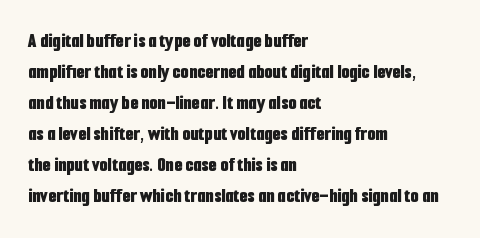
The image shows 21 px bold type, upright; set left-aligned, normal line spacing (1.48x), normal letter spacing, not underlined.
